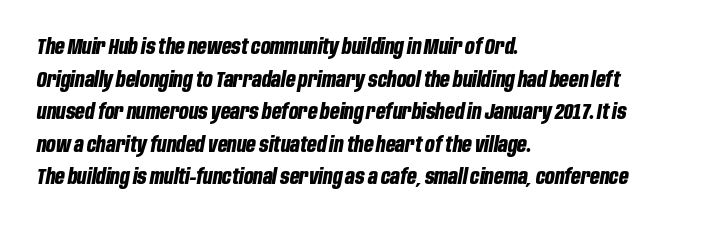
Q: Is the text bold? A: Yes.
Q: Is the text italic (slanted)? A: Yes, it leans right by about 10 degrees.
Q: Is the text underlined? A: No.
Q: How is the paragraph aligned? A: Left-aligned.
Q: Is the spacing between letters normal or unusually wide? A: Normal.
Q: Is the spacing between lines tight, normal or loose? A: Normal.
